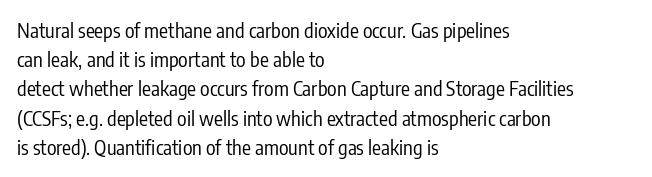
A normal amount of white space separates one row of letters from the next. The foot of each line stays bare and open. The ragged edge is on the right, which tells us the setting is flush left. This sample uses an upright cut, with every glyph sitting square on the baseline. No chunkiness to these letters — they're not bold. Does extra space separate the letters? No, they use regular spacing.
